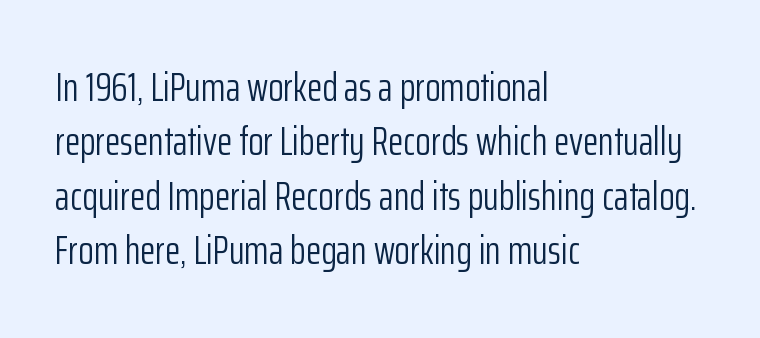
The image shows 40 px light, condensed sans-serif type, upright; set left-aligned, normal line spacing (1.36x), normal letter spacing, not underlined; low stroke contrast and a medium x-height.
